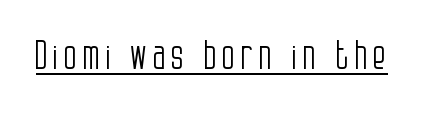
The image shows 39 px light, condensed sans-serif type, upright; set underlined; low stroke contrast and a large x-height.
